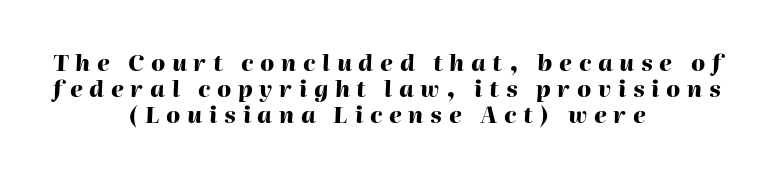
Q: Is the text bold? A: Yes.
Q: Is the text italic (slanted)? A: Yes, it leans right by about 2 degrees.
Q: Is the text underlined? A: No.
Q: How is the paragraph aligned? A: Centered.
Q: Is the spacing between letters normal or unusually wide? A: Unusually wide.
Q: Is the spacing between lines tight, normal or loose? A: Tight.
